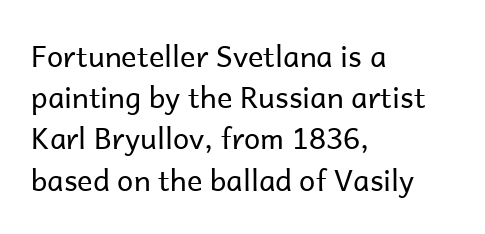
Here the glyphs are tracked normally, forming tight word shapes. The weight tops out at a normal text grade. The letters advance in unequal steps, a hallmark of proportional type. The space between consecutive lines is moderate.
